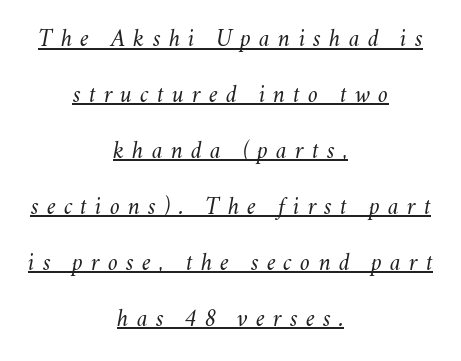
{"italic": "yes", "lean": "right", "slant_degrees": 11, "bold": "no", "underline": "yes", "align": "center", "line_spacing": "loose", "line_spacing_ratio": 2.33, "letter_spacing": "wide", "letter_spacing_em": 0.34, "glyph_px": 24}
